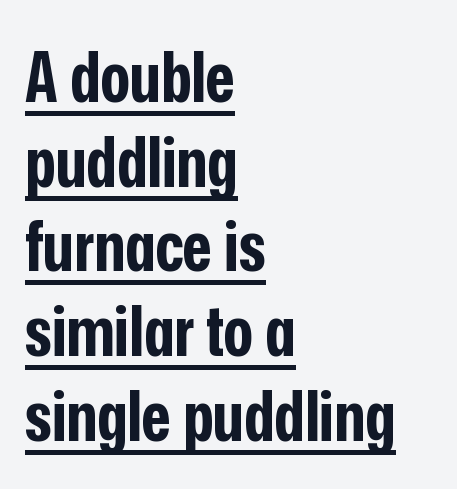
{"serif": "no", "italic": "no", "bold": "yes", "weight": "bold", "width": "condensed", "stroke_contrast": "low", "x_height": "medium", "monospaced": "no", "underline": "yes", "align": "left", "line_spacing_ratio": 1.21, "letter_spacing": "normal", "letter_spacing_em": 0.0, "glyph_px": 70}
